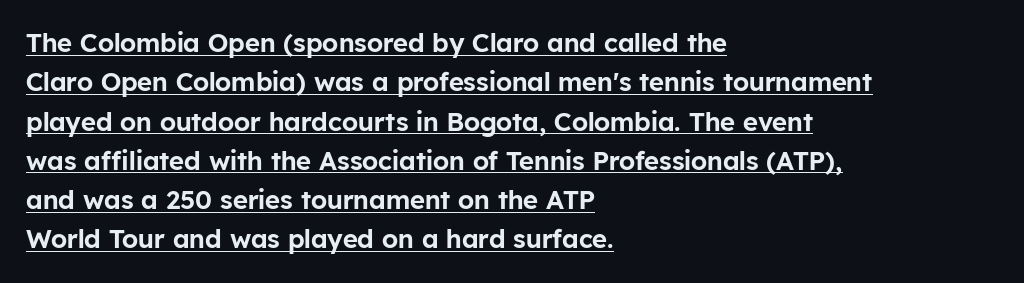
Italic? Not at all — the glyphs are vertical. The typesetter chose a ragged-right arrangement here. The passage shown stacks its lines at a standard gap. Has an underline been added? It has. Letter spacing: default.
